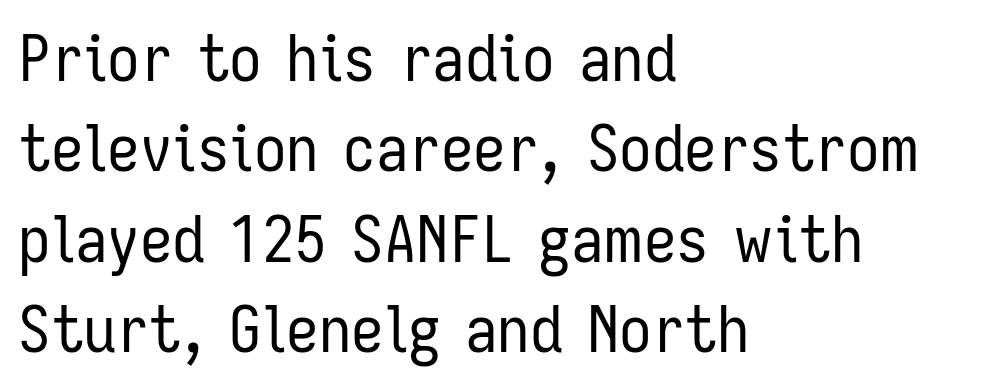
{"serif": "no", "italic": "no", "bold": "no", "weight": "regular", "width": "condensed", "stroke_contrast": "low", "x_height": "medium", "monospaced": "no", "underline": "no", "align": "left", "line_spacing": "normal", "line_spacing_ratio": 1.39, "letter_spacing": "normal", "letter_spacing_em": 0.0, "glyph_px": 65}
